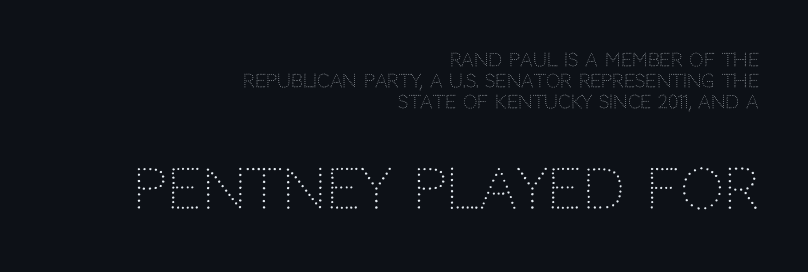
Does the bottom block carry the larger type? Yes, it does. Line endings align vertically; line beginnings do not. Nope, not italic — everything's standing straight. The face used here is rendered with its standard letterfit. Underline: absent. The strokes carry an ordinary text weight at most.
